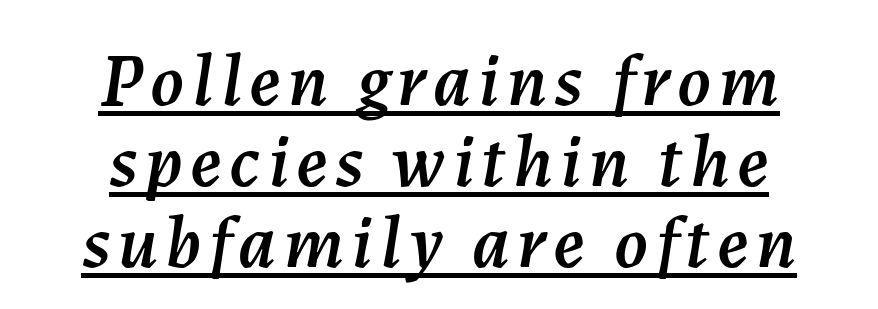
{"italic": "yes", "lean": "right", "slant_degrees": 7, "width": "normal", "stroke_contrast": "medium", "x_height": "medium", "monospaced": "no", "underline": "yes", "align": "center", "line_spacing": "tight", "line_spacing_ratio": 1.08, "glyph_px": 75}
